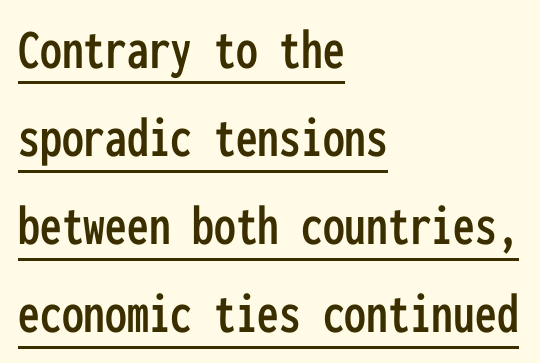
Each letter's strokes conclude bluntly, with no projecting serifs. Does the lettering tilt? It doesn't — this is upright. The passage shown stacks its lines at a standard gap. Fixed-width glyphs throughout — classic coding-font behaviour.
